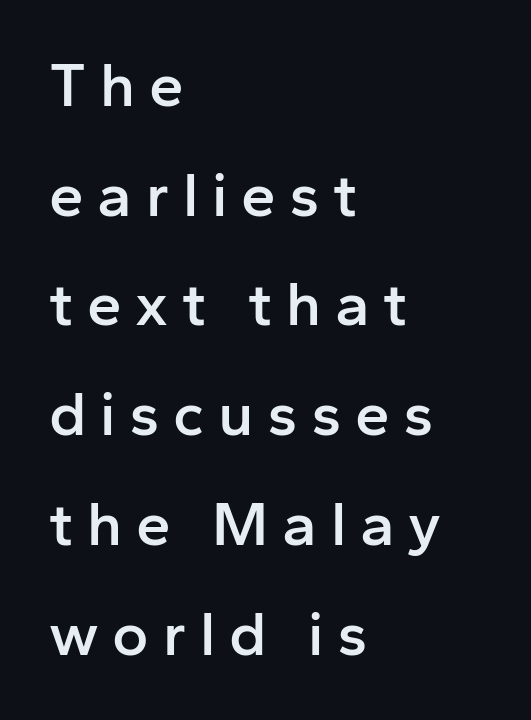
{"serif": "no", "italic": "no", "bold": "semi", "weight": "semibold", "width": "normal", "stroke_contrast": "low", "x_height": "medium", "monospaced": "no", "underline": "no", "align": "left", "line_spacing_ratio": 1.77, "letter_spacing": "wide", "letter_spacing_em": 0.22, "glyph_px": 62}
